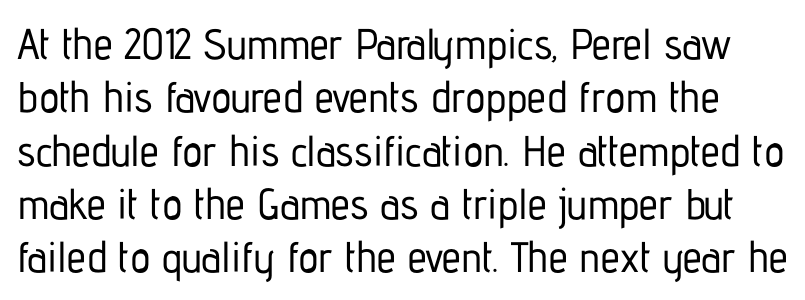
The image shows 43 px condensed sans-serif type, upright; set line spacing 1.24x, normal letter spacing, not underlined; low stroke contrast and a medium x-height.
